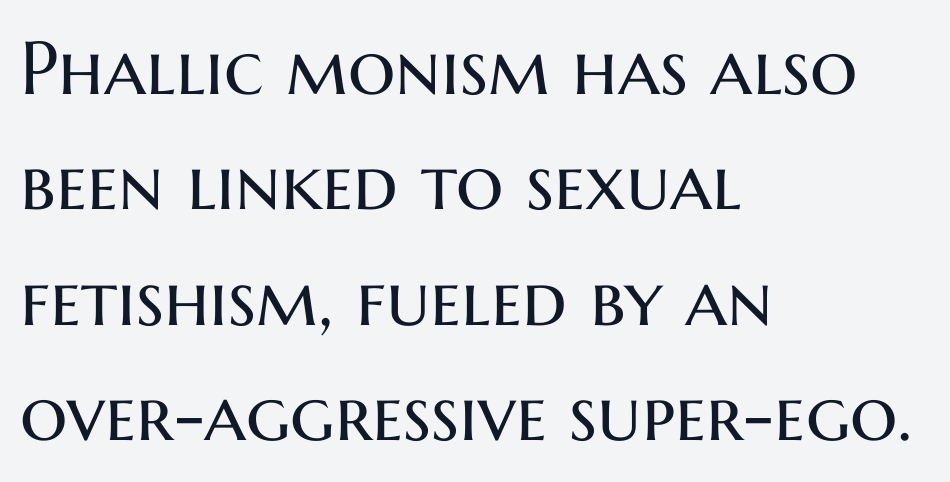
{"serif": "no", "italic": "no", "bold": "no", "weight": "regular", "width": "normal", "stroke_contrast": "medium", "x_height": "medium", "monospaced": "no", "underline": "no", "align": "left", "line_spacing": "normal", "line_spacing_ratio": 1.54, "letter_spacing": "normal", "letter_spacing_em": 0.0, "glyph_px": 75}
